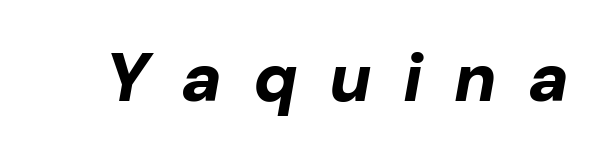
{"italic": "yes", "lean": "right", "slant_degrees": 10, "bold": "yes", "weight": "bold", "width": "normal", "stroke_contrast": "low", "x_height": "medium", "monospaced": "no", "underline": "no", "letter_spacing": "wide", "letter_spacing_em": 0.46, "glyph_px": 68}
